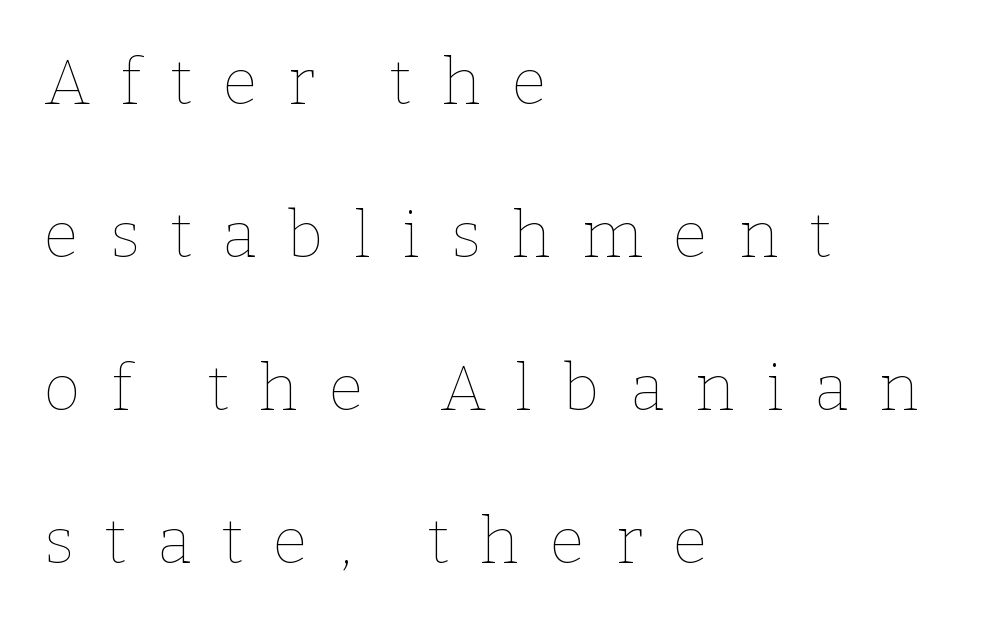
{"italic": "no", "bold": "no", "weight": "thin", "width": "normal", "stroke_contrast": "low", "x_height": "medium", "monospaced": "no", "underline": "no", "align": "left", "line_spacing": "loose", "line_spacing_ratio": 2.39, "letter_spacing": "wide", "letter_spacing_em": 0.48, "glyph_px": 64}
